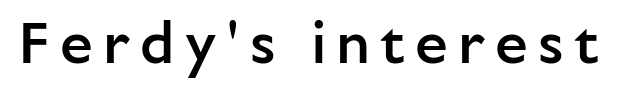
The image shows 59 px semibold sans-serif type, upright; set not underlined; low stroke contrast and a medium x-height.
